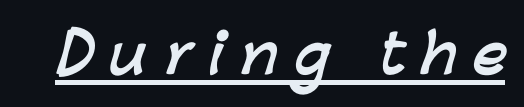
The image shows 53 px semibold sans-serif type; set unusually wide letter spacing (+0.32 em), underlined; low stroke contrast and a medium x-height.
